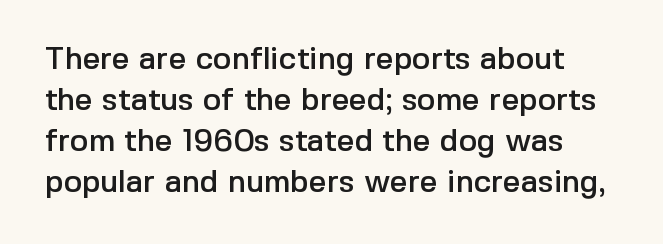
Q: Is the text italic (slanted)? A: No, it is upright.
Q: Is the typeface a serif or a sans-serif typeface? A: Sans-serif.
Q: Is the text underlined? A: No.
Q: Is the spacing between letters normal or unusually wide? A: Normal.
Q: Is the spacing between lines tight, normal or loose? A: Normal.
Q: Width (condensed, normal, or wide)? A: Normal.
Q: x-height? A: Medium.
Q: Monospaced? A: No.
